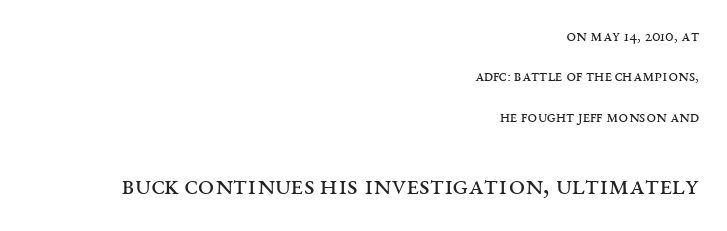
Q: Is the text bold? A: No.
Q: Is the text italic (slanted)? A: No, it is upright.
Q: Is the typeface a serif or a sans-serif typeface? A: Serif.
Q: Is the text underlined? A: No.
Q: How is the paragraph aligned? A: Right-aligned.
Q: Is the spacing between letters normal or unusually wide? A: Normal.
Q: Is the spacing between lines tight, normal or loose? A: Loose.
Q: Which block of text is set in a larger size, the first (top) or the second (bottom)? A: The second (bottom) one.
Q: Width (condensed, normal, or wide)? A: Wide.
Q: Stroke contrast? A: Medium.
Q: x-height? A: Large.
Q: Monospaced? A: No.
